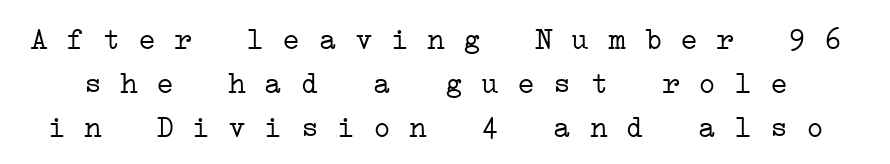
{"serif": "yes", "bold": "no", "weight": "light", "width": "wide", "stroke_contrast": "low", "x_height": "medium", "monospaced": "yes", "underline": "no", "line_spacing": "normal", "line_spacing_ratio": 1.46, "letter_spacing": "normal", "letter_spacing_em": 0.0, "glyph_px": 30}
